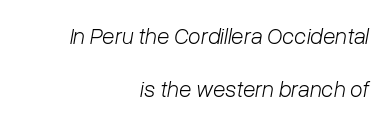
The image shows 23 px text type, italic (leaning right); set right-aligned, loose line spacing (2.3x), normal letter spacing, not underlined.
